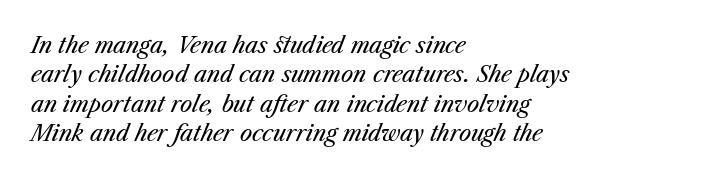
Characters follow at the spacing the type designer built in. Line starts are locked; line ends wander. Type without underlining. The face used here has a pronounced slope to its letters. Weight: not bold — regular or lighter. Horizontal bands of white between lines are of average thickness.
